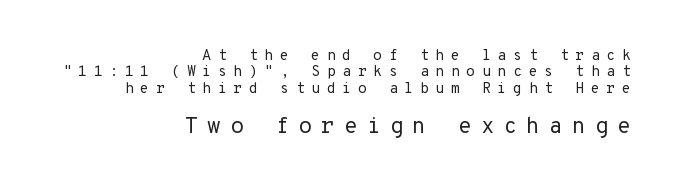
Q: Is the text bold? A: No.
Q: Is the text italic (slanted)? A: No, it is upright.
Q: Is the text underlined? A: No.
Q: How is the paragraph aligned? A: Right-aligned.
Q: Is the spacing between letters normal or unusually wide? A: Unusually wide.
Q: Is the spacing between lines tight, normal or loose? A: Tight.
Q: Which block of text is set in a larger size, the first (top) or the second (bottom)? A: The second (bottom) one.
